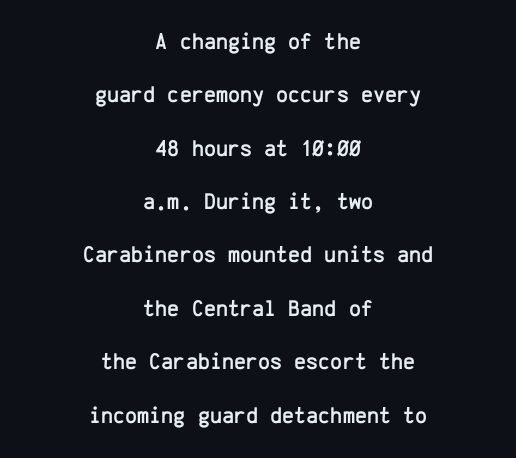
Q: Is the text italic (slanted)? A: No, it is upright.
Q: Is the text underlined? A: No.
Q: How is the paragraph aligned? A: Centered.
Q: Is the spacing between letters normal or unusually wide? A: Normal.
Q: Is the spacing between lines tight, normal or loose? A: Loose.
